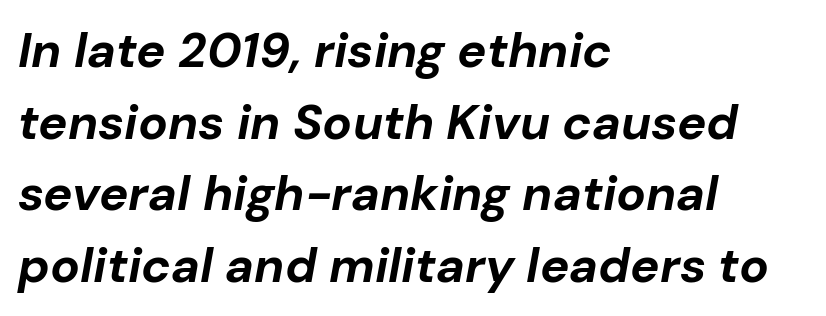
Q: Is the text bold? A: Yes.
Q: Is the text italic (slanted)? A: Yes, it leans right by about 10 degrees.
Q: Is the text underlined? A: No.
Q: How is the paragraph aligned? A: Left-aligned.
Q: Is the spacing between letters normal or unusually wide? A: Normal.
Q: Is the spacing between lines tight, normal or loose? A: Normal.
Q: Width (condensed, normal, or wide)? A: Normal.
Q: Stroke contrast? A: Low.
Q: x-height? A: Medium.
Q: Monospaced? A: No.
